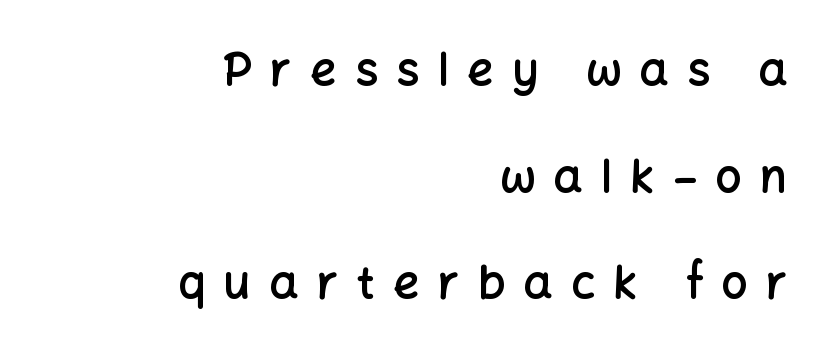
{"serif": "no", "italic": "no", "bold": "semi", "weight": "semibold", "width": "normal", "stroke_contrast": "low", "x_height": "medium", "monospaced": "no", "underline": "no", "align": "right", "line_spacing": "loose", "line_spacing_ratio": 2.32, "letter_spacing": "wide", "letter_spacing_em": 0.4, "glyph_px": 46}
